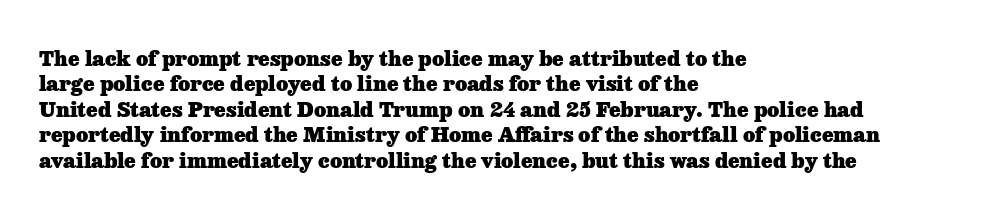
{"italic": "no", "bold": "yes", "underline": "no", "align": "left", "line_spacing_ratio": 1.21, "letter_spacing": "normal", "letter_spacing_em": 0.0, "glyph_px": 21}
